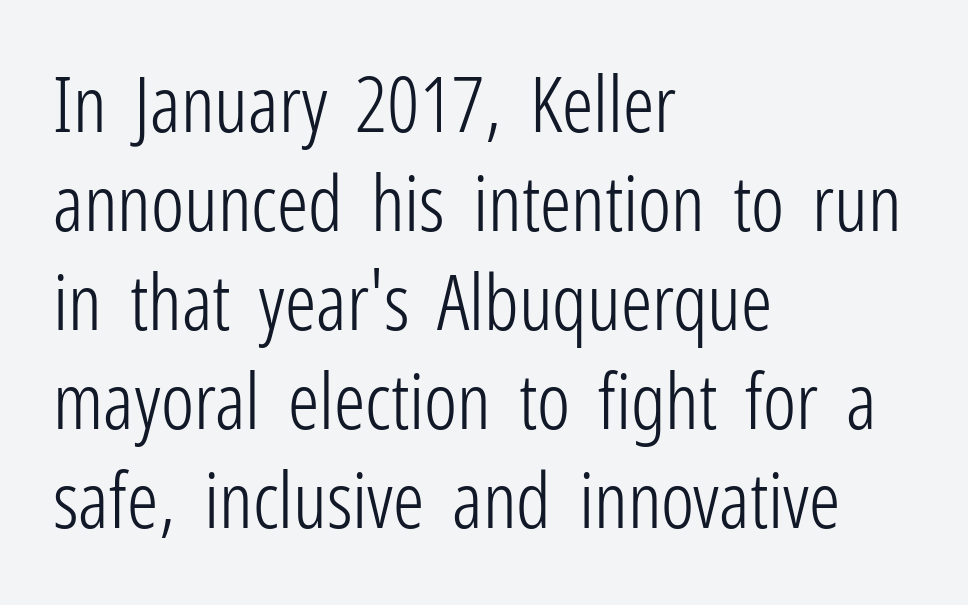
Regular leading. You could not count columns in this text — the font is proportionally spaced. Short and long lines alike share a common starting point at left. This is the regular roman posture of the typeface. Glance below the letters and you will spot only blank space. Regarding serifs, this sample does without them.
